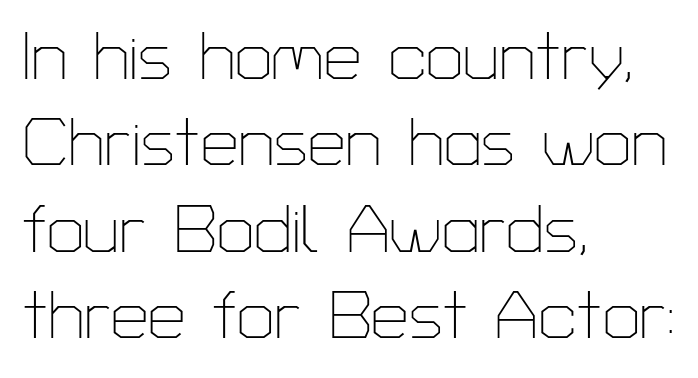
A normal amount of white space separates one row of letters from the next. The rendering anchors every line to the left-hand side. Notice how the stems are strictly vertical — no italics here. Stem width sits at or under what a default text font uses. A typesetter would call this proportional, since set widths differ per character.
